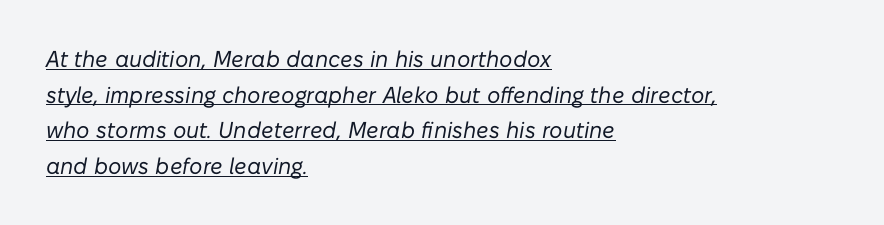
Q: Is the text bold? A: No.
Q: Is the text italic (slanted)? A: Yes, it leans right by about 10 degrees.
Q: Is the text underlined? A: Yes.
Q: How is the paragraph aligned? A: Left-aligned.
Q: Is the spacing between letters normal or unusually wide? A: Normal.
Q: Is the spacing between lines tight, normal or loose? A: Normal.
